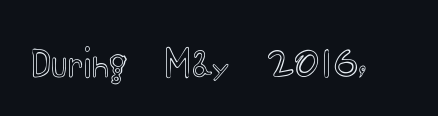
The typography opts for an upright posture over an oblique one. Spacing verdict: proportional, widths tailored to each character. The foot of each line stays bare and open. No extra tracking has been applied to these lines.
